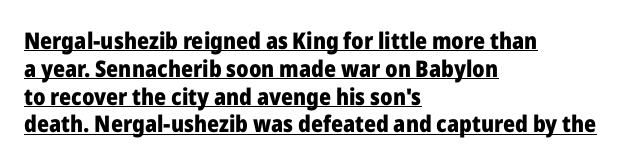
{"italic": "no", "bold": "yes", "underline": "yes", "align": "left", "line_spacing_ratio": 1.21, "letter_spacing": "normal", "letter_spacing_em": 0.0, "glyph_px": 23}
